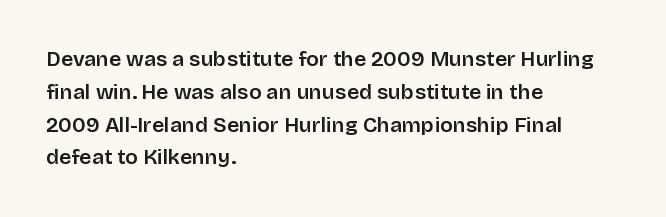
Q: Is the text bold? A: Semi-bold.
Q: Is the text italic (slanted)? A: No, it is upright.
Q: Is the text underlined? A: No.
Q: How is the paragraph aligned? A: Left-aligned.
Q: Is the spacing between letters normal or unusually wide? A: Normal.
Q: Is the spacing between lines tight, normal or loose? A: Normal.
